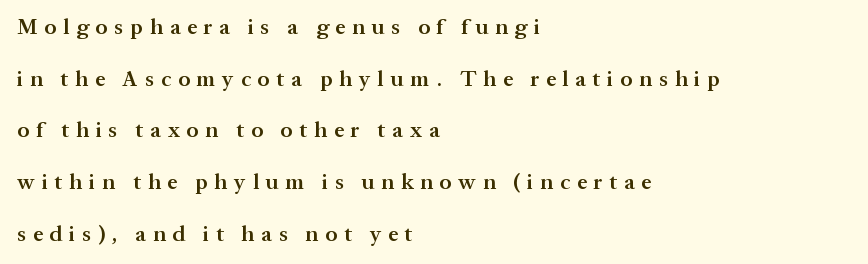
The image shows 22 px text type, upright; set left-aligned, loose line spacing (2.35x), unusually wide letter spacing (+0.31 em), not underlined.
